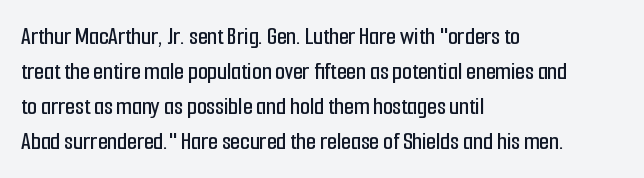
The rendering uses a moderate line-height, typical for paragraphs. A typesetter would call this zero additional tracking. Teacher's note: observe the even left margin — that is flush-left alignment. The string is rendered with underlining switched off. Posture: straight, roman, zero tilt.
